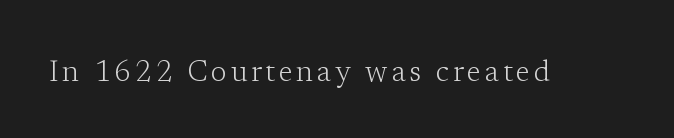
{"serif": "yes", "italic": "no", "bold": "no", "weight": "light", "width": "normal", "stroke_contrast": "low", "x_height": "medium", "monospaced": "no", "underline": "no", "glyph_px": 29}
